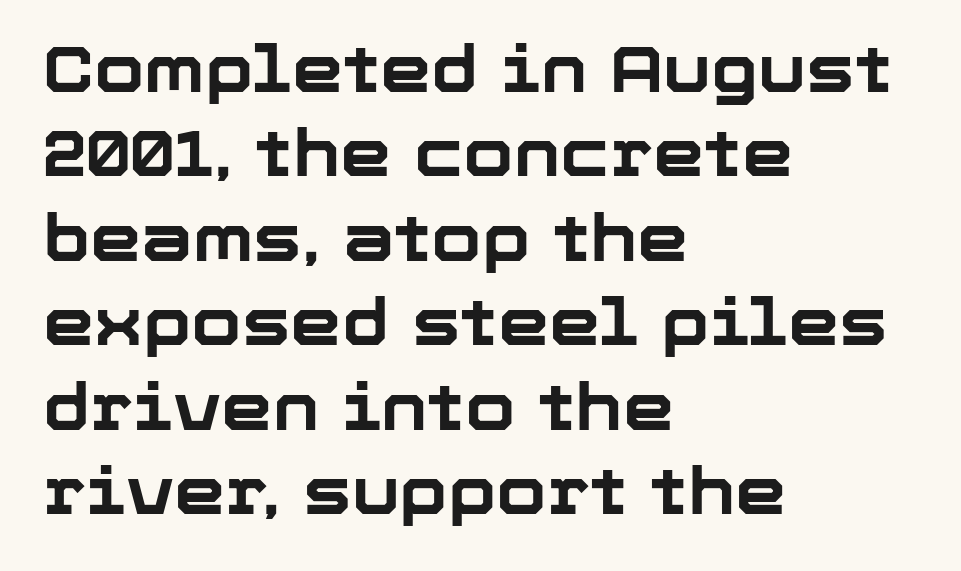
Q: Is the text bold? A: Yes.
Q: Is the text italic (slanted)? A: No, it is upright.
Q: Is the typeface a serif or a sans-serif typeface? A: Sans-serif.
Q: Is the text underlined? A: No.
Q: How is the paragraph aligned? A: Left-aligned.
Q: Is the spacing between letters normal or unusually wide? A: Normal.
Q: Is the spacing between lines tight, normal or loose? A: Normal.
Q: Width (condensed, normal, or wide)? A: Normal.
Q: Stroke contrast? A: Low.
Q: x-height? A: Medium.
Q: Monospaced? A: No.
